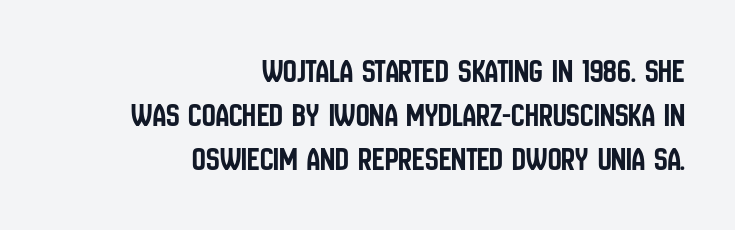
No italicization has been applied; the sample stays upright. Summary of vertical rhythm: regular, with standard interline spacing. Line ends are locked; line starts wander. The string is rendered with underlining switched off. The type family on display is of the sans-serif kind.
